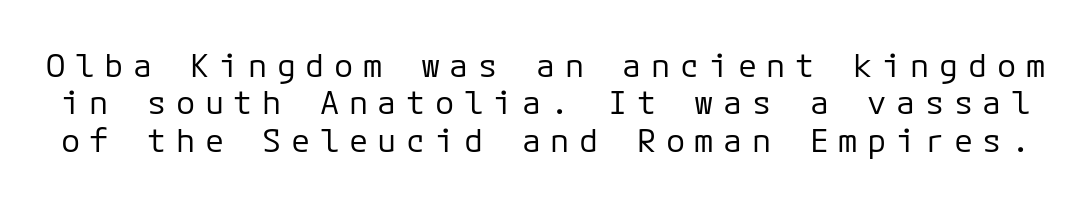
The image shows 32 px regular-weight sans-serif type, upright, monospaced; set line spacing 1.17x, unusually wide letter spacing (+0.3 em), not underlined; low stroke contrast and a medium x-height.
